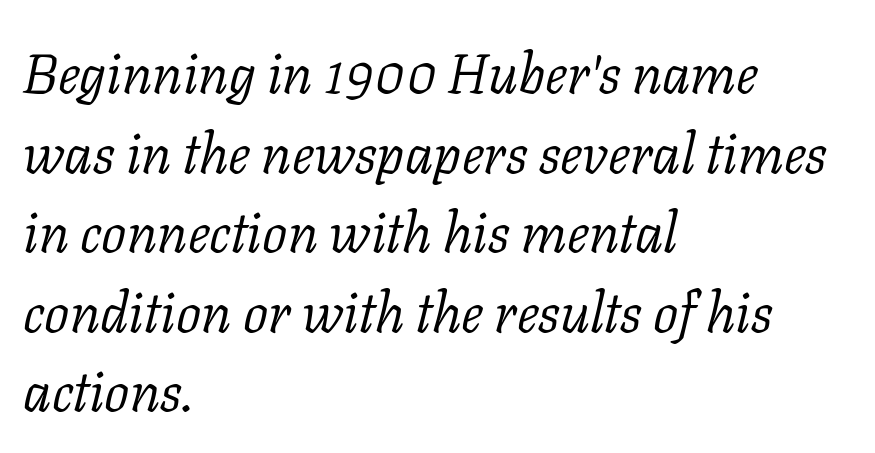
Q: Is the text bold? A: No.
Q: Is the text italic (slanted)? A: Yes, it leans right by about 11 degrees.
Q: Is the typeface a serif or a sans-serif typeface? A: Serif.
Q: Is the text underlined? A: No.
Q: How is the paragraph aligned? A: Left-aligned.
Q: Is the spacing between letters normal or unusually wide? A: Normal.
Q: Is the spacing between lines tight, normal or loose? A: Normal.
Q: Width (condensed, normal, or wide)? A: Normal.
Q: Stroke contrast? A: Low.
Q: x-height? A: Medium.
Q: Monospaced? A: No.
